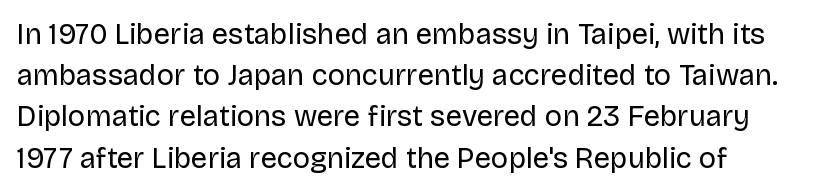
The image shows 29 px regular-weight sans-serif type, upright; set left-aligned, normal line spacing (1.42x), normal letter spacing, not underlined; low stroke contrast and a large x-height.
